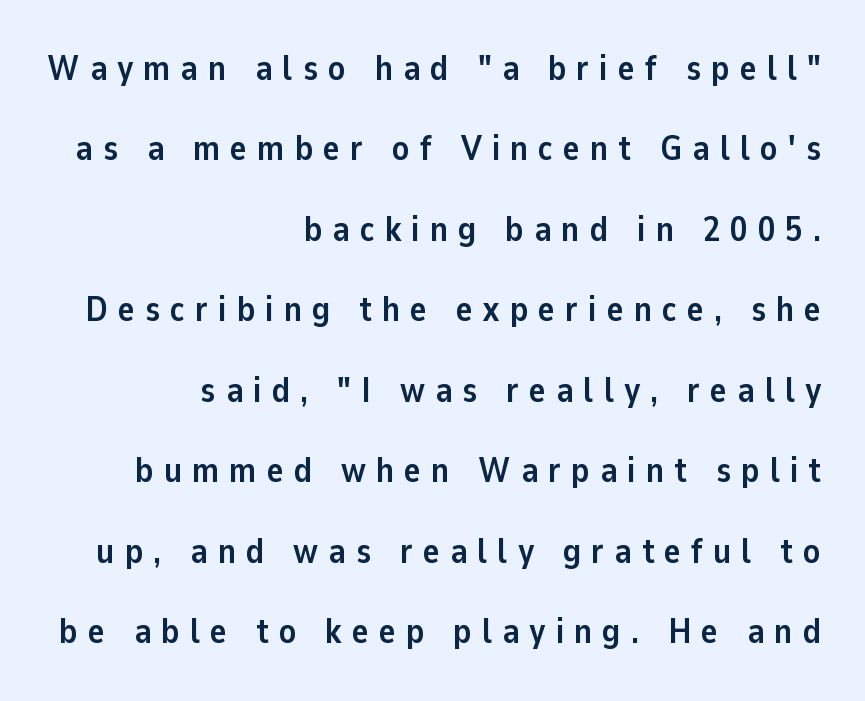
This rendering features lettering with no underline. It's the straight-up-and-down kind of type. Caption: expanded tracking, letters set apart. Here the designer chose a conventional face with non-uniform glyph widths.
